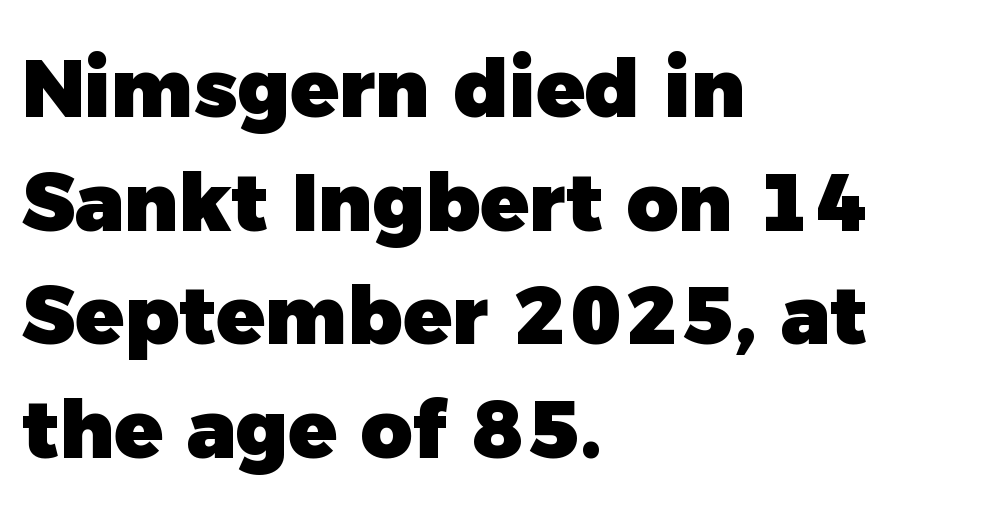
{"serif": "no", "bold": "yes", "weight": "heavy", "width": "normal", "x_height": "medium", "monospaced": "no", "underline": "no", "align": "left", "line_spacing": "normal", "line_spacing_ratio": 1.42, "letter_spacing": "normal", "letter_spacing_em": 0.0, "glyph_px": 80}
